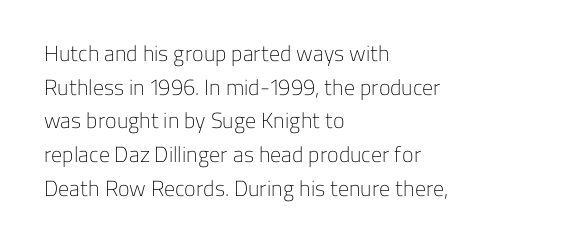
Q: Is the text bold? A: No.
Q: Is the text italic (slanted)? A: No, it is upright.
Q: Is the text underlined? A: No.
Q: How is the paragraph aligned? A: Left-aligned.
Q: Is the spacing between letters normal or unusually wide? A: Normal.
Q: Is the spacing between lines tight, normal or loose? A: Normal.
